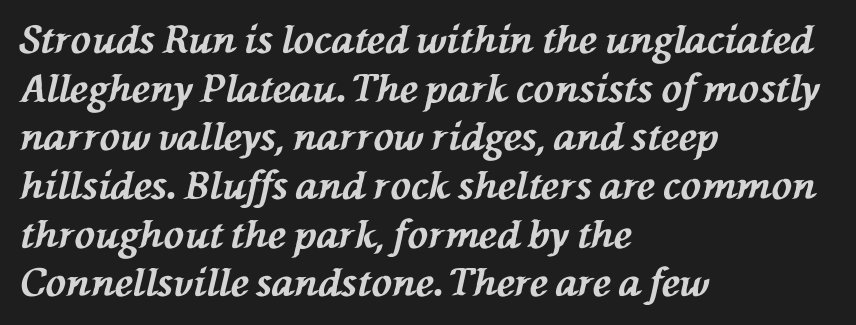
The image shows 38 px bold type, italic (leaning left); set left-aligned, normal line spacing (1.28x), normal letter spacing, not underlined; medium stroke contrast and a medium x-height.
